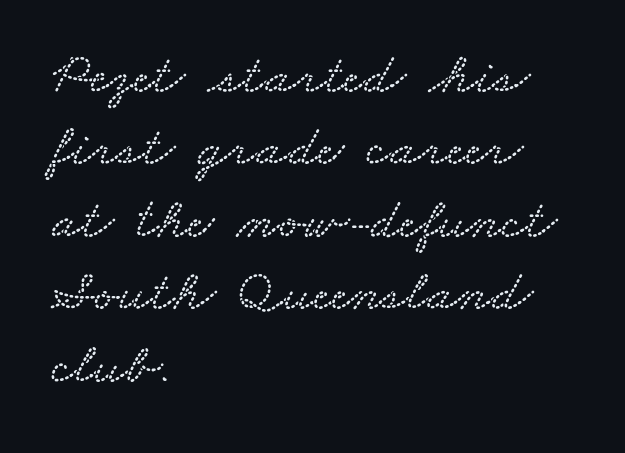
The image shows 58 px wide type; set left-aligned, normal line spacing (1.25x), normal letter spacing, not underlined; low stroke contrast and a small x-height.
